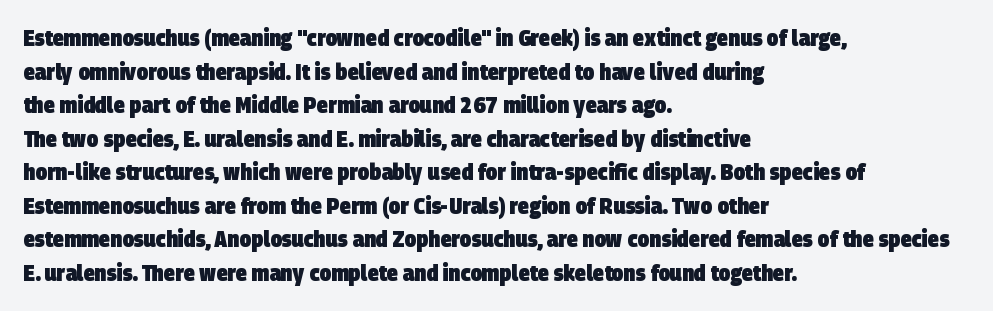
The vertical gap from one line to the next is medium. You could call the tracking neutral — neither tight nor loose. Its strokes are broad and dark, the hallmark of bold type. Only glyphs here, with clear space below each row.
